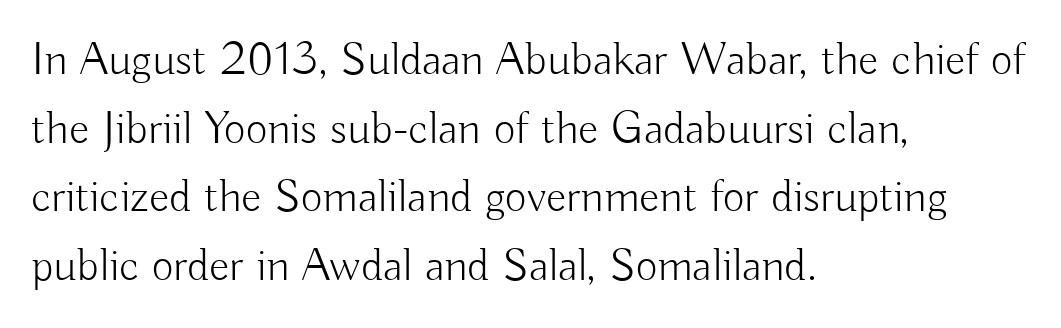
Successive baselines arrive at the customary interval. Inter-character spacing is left at the font's built-in metrics. The setting favours the left margin, as ordinary paragraphs usually do. You could not count columns in this text — the font is proportionally spaced. Heft: none added — not bold. This rendering employs a face without finishing strokes, i.e., a sans-serif.
